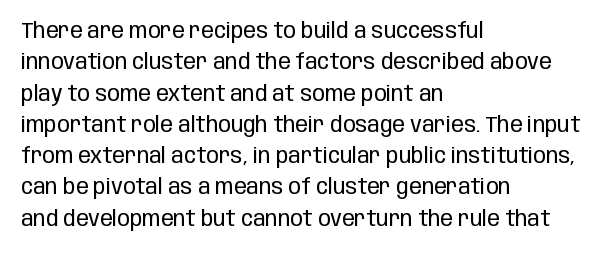
The image shows 21 px text type, upright; set left-aligned, normal line spacing (1.49x), normal letter spacing, not underlined.
